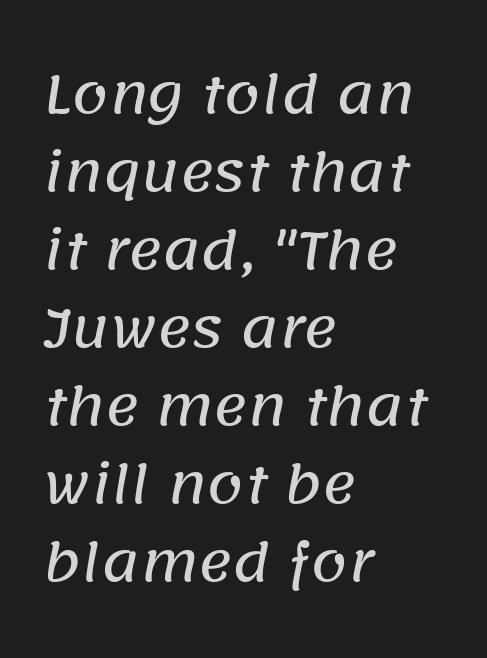
{"serif": "no", "width": "normal", "stroke_contrast": "low", "x_height": "large", "monospaced": "no", "underline": "no", "align": "left", "line_spacing": "normal", "line_spacing_ratio": 1.5, "letter_spacing": "normal", "letter_spacing_em": 0.0, "glyph_px": 52}
